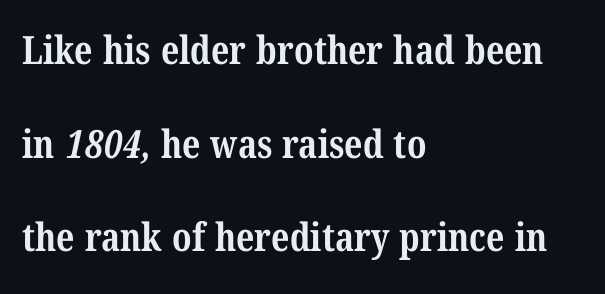
{"serif": "yes", "bold": "yes", "weight": "bold", "width": "condensed", "stroke_contrast": "medium", "x_height": "medium", "monospaced": "no", "underline": "no", "align": "left", "line_spacing": "loose", "line_spacing_ratio": 2.4, "letter_spacing": "normal", "letter_spacing_em": 0.0, "glyph_px": 39}
